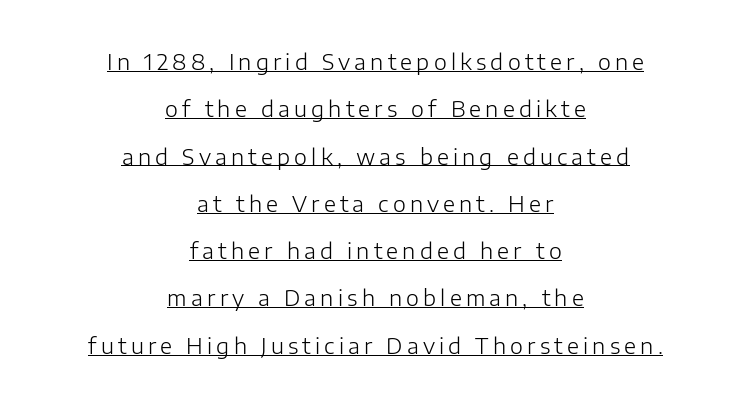
Q: Is the text bold? A: No.
Q: Is the text italic (slanted)? A: No, it is upright.
Q: Is the text underlined? A: Yes.
Q: How is the paragraph aligned? A: Centered.
Q: Is the spacing between lines tight, normal or loose? A: Loose.
